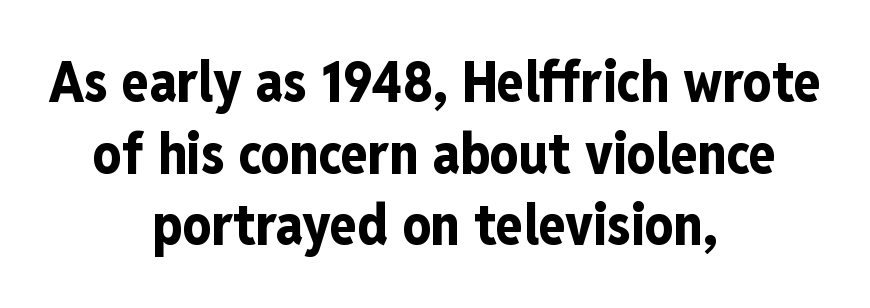
This sample has the flowing, uneven cadence of proportional lettering. A roman cut, with each character standing at attention. Decoration check: the copy has no underline. Typographic density is high because the face is bold. This sample keeps an unexceptional amount of space between lines. Leftover space on each line is divided equally before and after the words.
